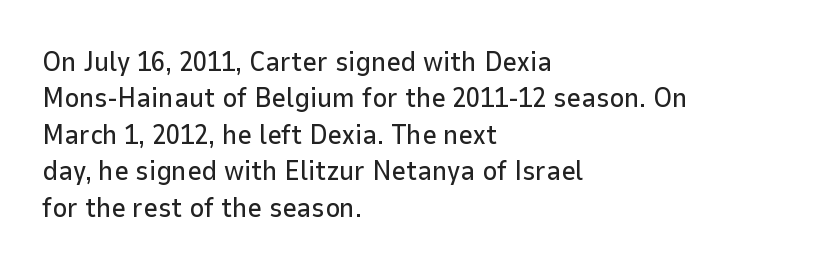
Q: Is the text italic (slanted)? A: No, it is upright.
Q: Is the typeface a serif or a sans-serif typeface? A: Sans-serif.
Q: Is the text underlined? A: No.
Q: How is the paragraph aligned? A: Left-aligned.
Q: Is the spacing between letters normal or unusually wide? A: Normal.
Q: Is the spacing between lines tight, normal or loose? A: Normal.
Q: Width (condensed, normal, or wide)? A: Normal.
Q: Stroke contrast? A: Low.
Q: x-height? A: Medium.
Q: Monospaced? A: No.
